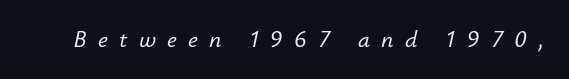
The image shows 24 px text type, italic (leaning right); set unusually wide letter spacing (+0.47 em), not underlined.
